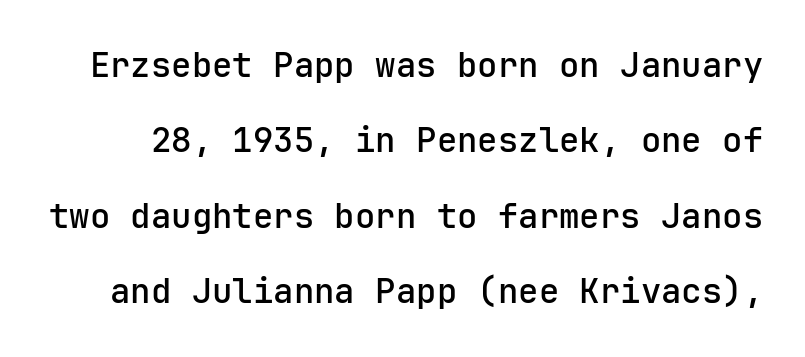
The image shows 34 px sans-serif type, upright, monospaced; set loose line spacing (2.22x), normal letter spacing, not underlined; low stroke contrast and a medium x-height.
